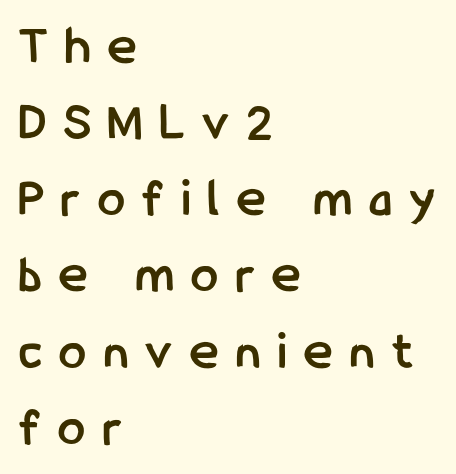
The image shows 54 px semibold, condensed sans-serif type, upright; set left-aligned, normal line spacing (1.41x), unusually wide letter spacing (+0.33 em), not underlined; low stroke contrast and a medium x-height.
